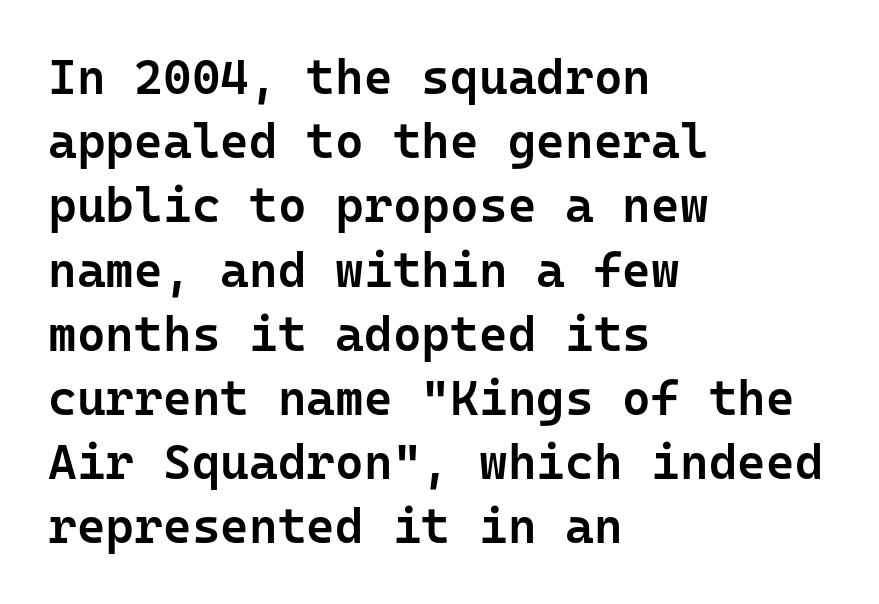
{"serif": "no", "italic": "no", "bold": "semi", "weight": "semibold", "width": "normal", "stroke_contrast": "low", "x_height": "medium", "monospaced": "yes", "underline": "no", "align": "left", "line_spacing": "normal", "line_spacing_ratio": 1.31, "letter_spacing": "normal", "letter_spacing_em": 0.0, "glyph_px": 49}
